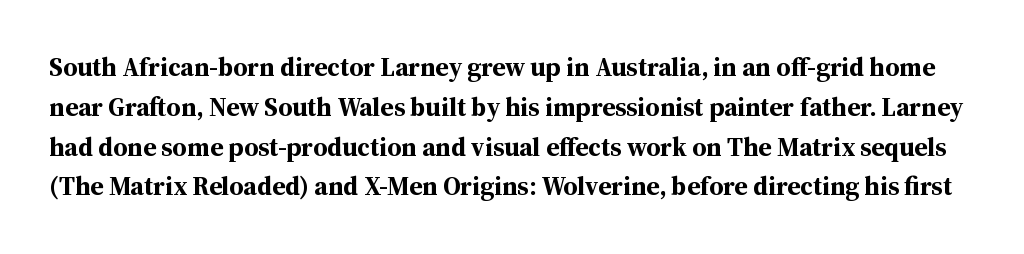
Q: Is the text bold? A: Yes.
Q: Is the text italic (slanted)? A: No, it is upright.
Q: Is the text underlined? A: No.
Q: Is the spacing between letters normal or unusually wide? A: Normal.
Q: Is the spacing between lines tight, normal or loose? A: Normal.
